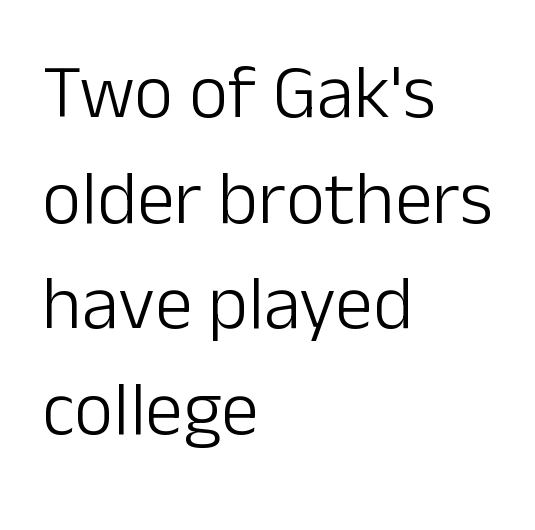
Q: Is the text bold? A: No.
Q: Is the text italic (slanted)? A: No, it is upright.
Q: Is the typeface a serif or a sans-serif typeface? A: Sans-serif.
Q: Is the text underlined? A: No.
Q: How is the paragraph aligned? A: Left-aligned.
Q: Is the spacing between letters normal or unusually wide? A: Normal.
Q: Is the spacing between lines tight, normal or loose? A: Normal.
Q: Width (condensed, normal, or wide)? A: Normal.
Q: Stroke contrast? A: Low.
Q: x-height? A: Medium.
Q: Monospaced? A: No.
